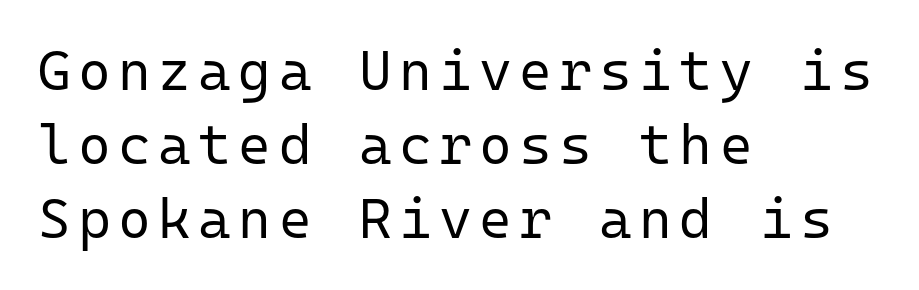
To sum up the face: it is a sans, with no serifs. Caption: multi-line text, flush left, ragged right. The baseline area is clear. Here the designer chose a console-style face with uniform glyph widths. These glyphs show unthickened strokes, regular width or finer. One glance says typical: line gaps are just what's usual.
